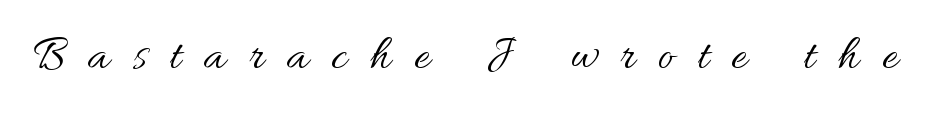
{"bold": "no", "weight": "regular", "width": "normal", "stroke_contrast": "medium", "x_height": "small", "monospaced": "no", "underline": "no", "letter_spacing": "wide", "letter_spacing_em": 0.48, "glyph_px": 48}
